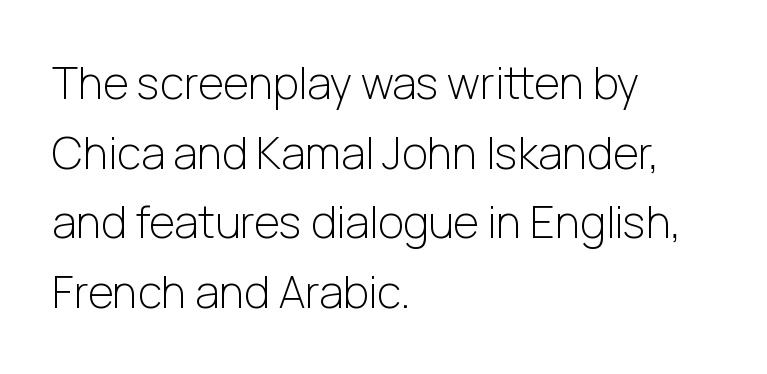
Q: Is the text bold? A: No.
Q: Is the text italic (slanted)? A: No, it is upright.
Q: Is the typeface a serif or a sans-serif typeface? A: Sans-serif.
Q: Is the text underlined? A: No.
Q: How is the paragraph aligned? A: Left-aligned.
Q: Is the spacing between letters normal or unusually wide? A: Normal.
Q: Is the spacing between lines tight, normal or loose? A: Normal.
Q: Width (condensed, normal, or wide)? A: Normal.
Q: Stroke contrast? A: Low.
Q: x-height? A: Medium.
Q: Monospaced? A: No.
